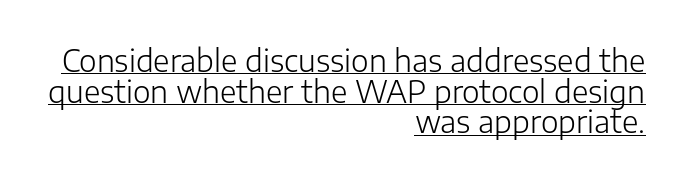
You could call the tracking neutral — neither tight nor loose. On a weight scale, this lands at 450 or below. Vertically, the passage feels compressed, each row crowding the next. Short and long lines alike share a common ending point at right. Do the letters lean? They stand straight.
